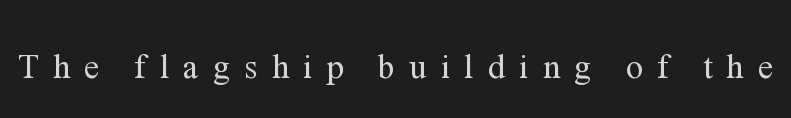
{"serif": "yes", "italic": "no", "bold": "no", "weight": "regular", "width": "normal", "stroke_contrast": "medium", "x_height": "medium", "monospaced": "no", "underline": "no", "letter_spacing": "wide", "letter_spacing_em": 0.42, "glyph_px": 34}
